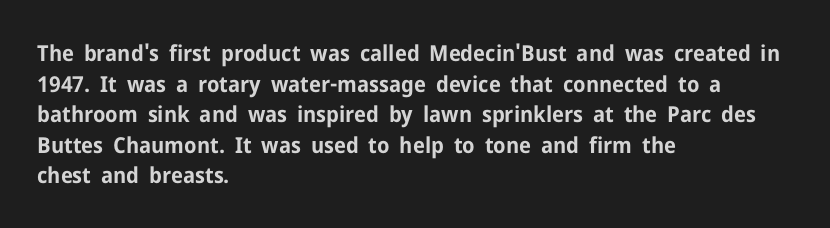
Q: Is the text bold? A: Yes.
Q: Is the text italic (slanted)? A: No, it is upright.
Q: Is the text underlined? A: No.
Q: How is the paragraph aligned? A: Left-aligned.
Q: Is the spacing between letters normal or unusually wide? A: Normal.
Q: Is the spacing between lines tight, normal or loose? A: Normal.
